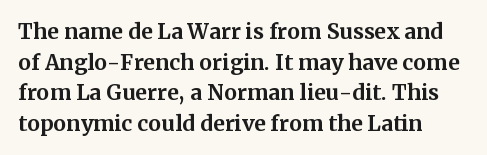
Glyph-to-glyph distance matches everyday printed text. If you drew a line through each stem, it would be perfectly vertical. Horizontal bands of white between lines are of average thickness. Type without underlining. The glyphs have the mass of a bold cut.
